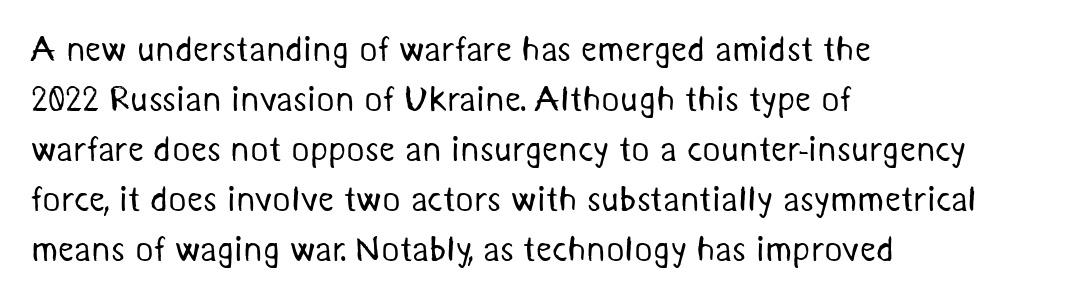
There is no visible air inserted between adjacent glyphs. Compared with a typical body face, this is equally light or lighter still. The area under the type is left untouched. Looks like regular typesetting: each glyph gets only the width it needs. The rendering anchors every line to the left-hand side. Check where the strokes stop: nothing finishes them off — pure sans.
